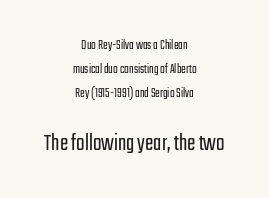
The image shows 25 px text type, upright; set centered, normal line spacing (1.7x), normal letter spacing, not underlined; the second (bottom) block is 1.79x larger.
